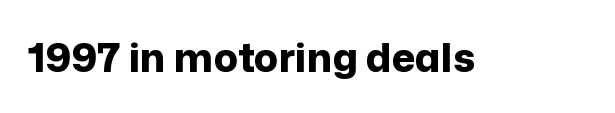
{"serif": "no", "italic": "no", "bold": "yes", "weight": "bold", "width": "normal", "stroke_contrast": "low", "x_height": "medium", "monospaced": "no", "underline": "no", "letter_spacing": "normal", "letter_spacing_em": 0.0, "glyph_px": 40}
